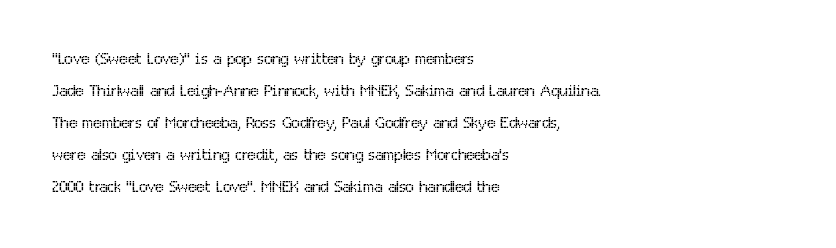
Q: Is the text bold? A: No.
Q: Is the text italic (slanted)? A: No, it is upright.
Q: Is the text underlined? A: No.
Q: How is the paragraph aligned? A: Left-aligned.
Q: Is the spacing between letters normal or unusually wide? A: Normal.
Q: Is the spacing between lines tight, normal or loose? A: Normal.
